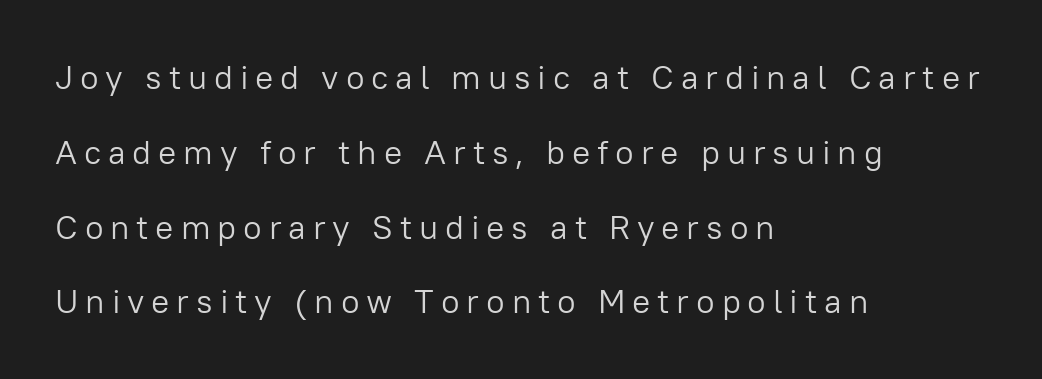
Each letter keeps its own natural width here, so spacing adapts to shape. The lines are quadded left. The block of text is sparse from top to bottom, with ample space between rows. I'd call this a sans setting — the letters go barefoot. The strokes are not fattened; the text isn't bold. Loose tracking; the words dissolve into strings of separated letters.
